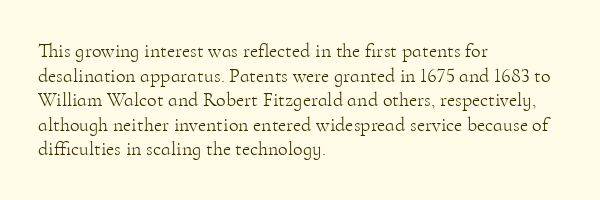
{"italic": "no", "bold": "no", "underline": "no", "align": "left", "line_spacing_ratio": 1.23, "letter_spacing": "normal", "letter_spacing_em": 0.0, "glyph_px": 20}
